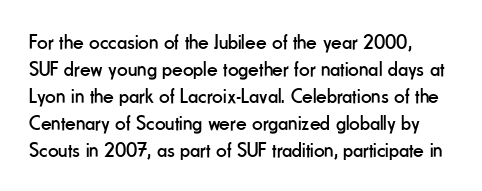
{"italic": "no", "bold": "no", "underline": "no", "line_spacing": "normal", "line_spacing_ratio": 1.28, "letter_spacing": "normal", "letter_spacing_em": 0.0, "glyph_px": 21}
